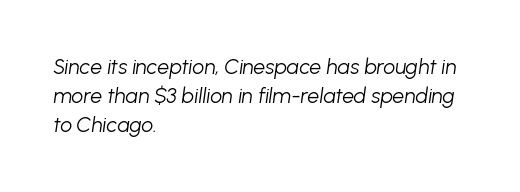
The image shows 21 px text type, italic (leaning right); set left-aligned, normal line spacing (1.38x), normal letter spacing, not underlined.
